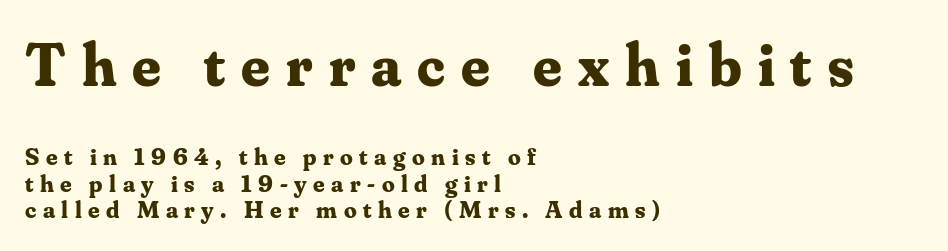
{"serif": "yes", "italic": "no", "bold": "yes", "weight": "bold", "width": "normal", "stroke_contrast": "medium", "x_height": "small", "monospaced": "no", "underline": "no", "align": "left", "line_spacing": "tight", "line_spacing_ratio": 1.06, "letter_spacing": "wide", "letter_spacing_em": 0.26, "larger_block": "first", "size_ratio": 2.48, "glyph_px": 62}
